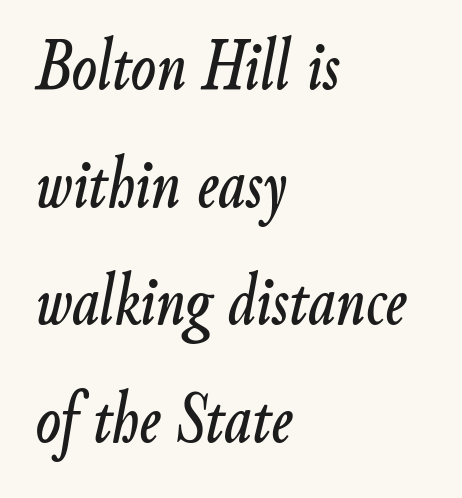
Q: Is the text italic (slanted)? A: Yes, it leans right by about 9 degrees.
Q: Is the text underlined? A: No.
Q: How is the paragraph aligned? A: Left-aligned.
Q: Is the spacing between letters normal or unusually wide? A: Normal.
Q: Is the spacing between lines tight, normal or loose? A: Normal.
Q: Width (condensed, normal, or wide)? A: Condensed.
Q: Stroke contrast? A: Low.
Q: x-height? A: Small.
Q: Monospaced? A: No.
